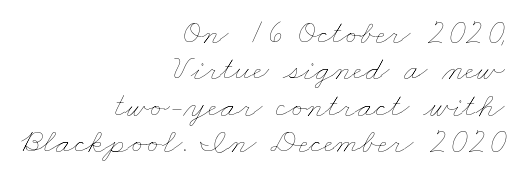
Clear beneath every line of the passage. Do the characters align in a grid? No, the font is proportional. Stems and bowls with no extra thickness — not bold. The lines are quadded right. Interline gaps are noticeably narrow in this sample. The horizontal fit of the characters is conventional and even.
